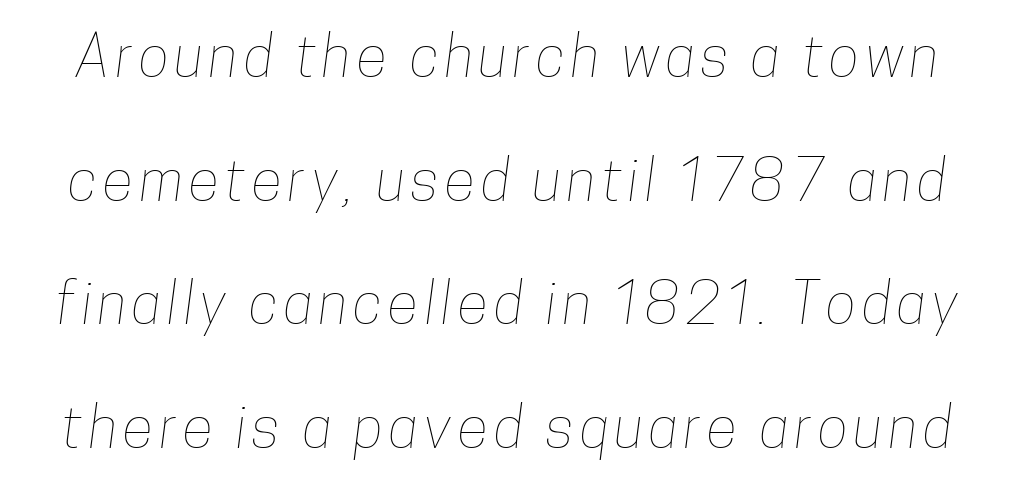
A quiet, ordinary-to-light weight characterises the typeface. Here the designer chose a conventional face with non-uniform glyph widths. Compared with typical paragraphs, the rows here are farther apart. The space directly below the letters is spotless.
